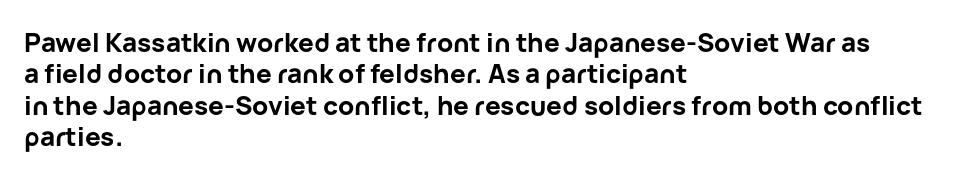
Posture: straight, roman, zero tilt. A student would call this left alignment; a typographer would say flush left, rag right. Rule under the text: the space is simply empty. Between one letter and the next there's only the usual sliver of space. Plenty of ink on the page — the face is bold.
